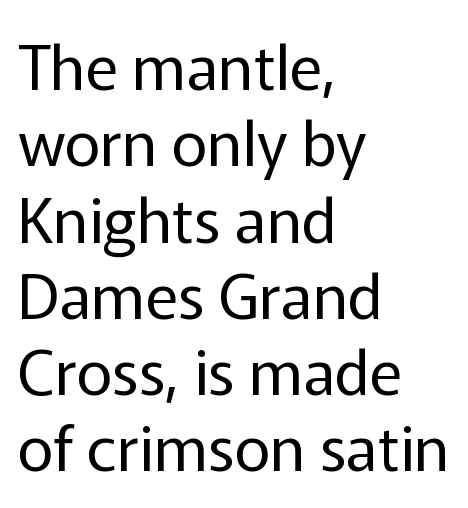
{"serif": "no", "italic": "no", "bold": "no", "weight": "regular", "width": "normal", "stroke_contrast": "low", "x_height": "medium", "monospaced": "no", "underline": "no", "align": "left", "line_spacing_ratio": 1.23, "letter_spacing": "normal", "letter_spacing_em": 0.0, "glyph_px": 62}
